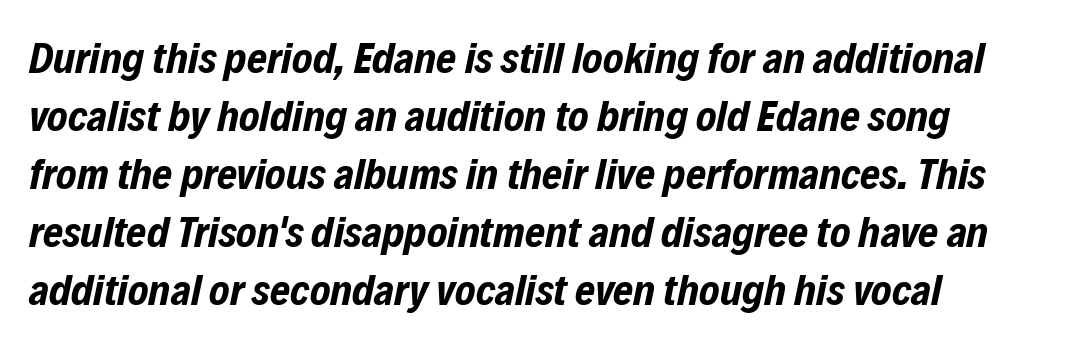
A student would call this left alignment; a typographer would say flush left, rag right. Italic: yes, the glyphs are oblique. You could not count columns in this text — the font is proportionally spaced. This sample keeps an unexceptional amount of space between lines.
